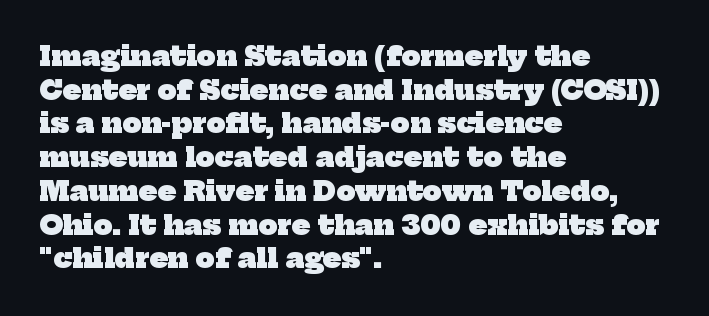
The strokes are fattened all the way to bold. The glyphs are unaccompanied by any horizontal stroke below them. Teacher's note: observe the even left margin — that is flush-left alignment. Does extra space separate the letters? No, they use regular spacing. Honestly, the row spacing looks completely unremarkable.
